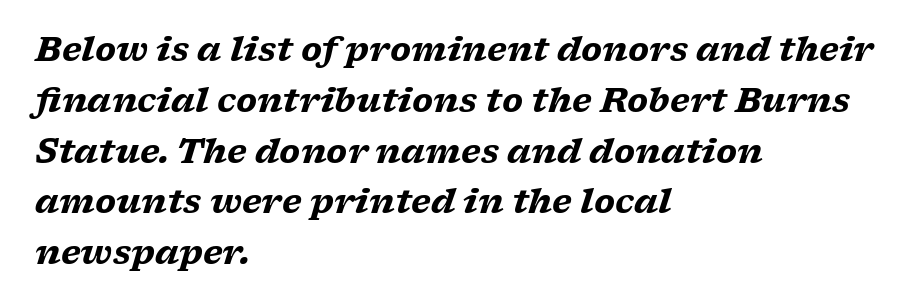
Q: Is the text bold? A: Yes.
Q: Is the text italic (slanted)? A: Yes, it leans right by about 17 degrees.
Q: Is the typeface a serif or a sans-serif typeface? A: Serif.
Q: Is the text underlined? A: No.
Q: How is the paragraph aligned? A: Left-aligned.
Q: Is the spacing between letters normal or unusually wide? A: Normal.
Q: Is the spacing between lines tight, normal or loose? A: Normal.
Q: Width (condensed, normal, or wide)? A: Wide.
Q: Stroke contrast? A: Low.
Q: x-height? A: Medium.
Q: Monospaced? A: No.
